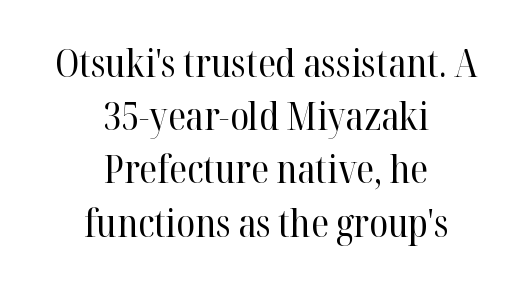
{"serif": "yes", "italic": "no", "bold": "no", "weight": "regular", "width": "normal", "stroke_contrast": "high", "x_height": "medium", "monospaced": "no", "underline": "no", "align": "center", "line_spacing": "normal", "line_spacing_ratio": 1.4, "letter_spacing": "normal", "letter_spacing_em": 0.0, "glyph_px": 38}
